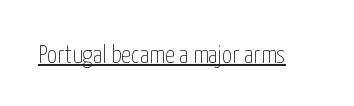
{"italic": "no", "bold": "no", "underline": "yes", "letter_spacing": "normal", "letter_spacing_em": 0.0, "glyph_px": 25}
